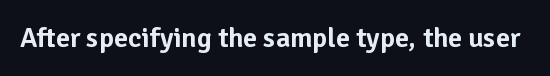
Q: Is the text italic (slanted)? A: No, it is upright.
Q: Is the typeface a serif or a sans-serif typeface? A: Sans-serif.
Q: Is the text underlined? A: No.
Q: Is the spacing between letters normal or unusually wide? A: Normal.
Q: Width (condensed, normal, or wide)? A: Normal.
Q: Stroke contrast? A: Low.
Q: x-height? A: Medium.
Q: Monospaced? A: No.
